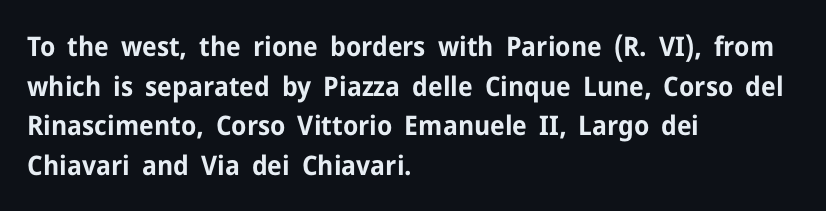
The image shows 27 px bold type, upright; set left-aligned, normal line spacing (1.47x), normal letter spacing, not underlined.
